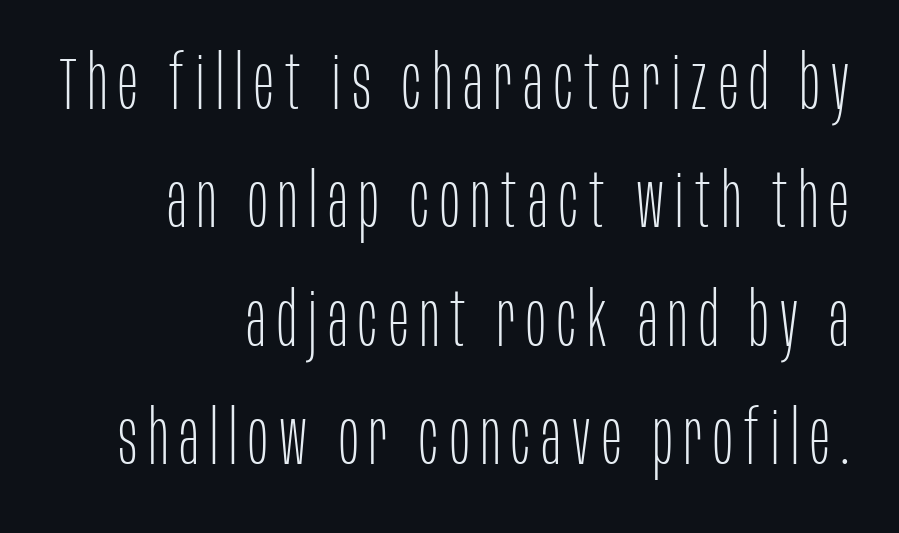
Tall strokes in this sample are plumb rather than angled. Reading down the block, your eye finds every line finishing at a fixed right position. Proportional: the letters do not fall into vertical columns. Baseline-to-baseline distance is the conventional proportion of letter height.
